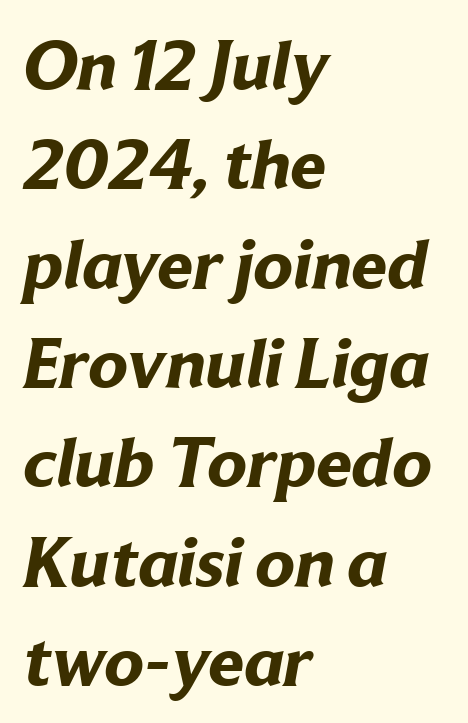
{"serif": "no", "bold": "yes", "weight": "bold", "width": "normal", "stroke_contrast": "low", "x_height": "medium", "monospaced": "no", "underline": "no", "align": "left", "line_spacing": "normal", "line_spacing_ratio": 1.38, "letter_spacing": "normal", "letter_spacing_em": 0.0, "glyph_px": 72}
